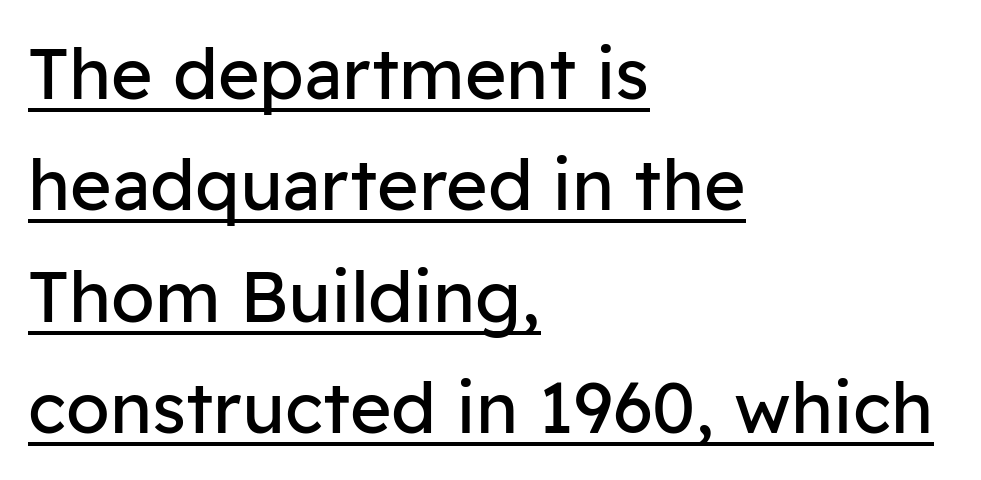
The image shows 71 px regular-weight sans-serif type, upright; set left-aligned, normal line spacing (1.57x), normal letter spacing, underlined; low stroke contrast and a medium x-height.
